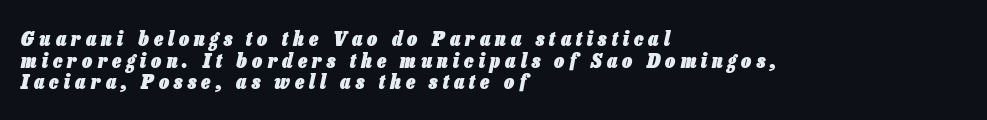
Q: Is the text bold? A: Yes.
Q: Is the text italic (slanted)? A: Yes, it leans right by about 13 degrees.
Q: Is the text underlined? A: No.
Q: How is the paragraph aligned? A: Left-aligned.
Q: Is the spacing between letters normal or unusually wide? A: Unusually wide.
Q: Is the spacing between lines tight, normal or loose? A: Tight.
